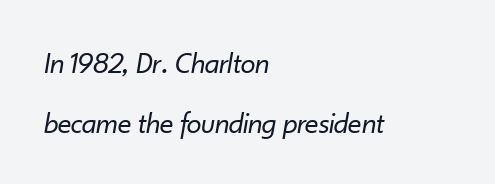
A bare baseline throughout the passage. Compared with a typical body face, this is equally light or lighter still. Spacing verdict: proportional, widths tailored to each character. Characters are canted at an angle relative to the baseline's perpendicular.
